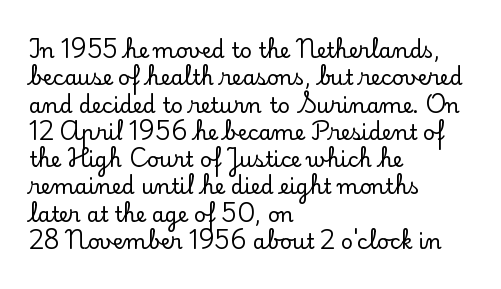
{"italic": "no", "underline": "no", "align": "left", "line_spacing": "normal", "line_spacing_ratio": 1.3, "letter_spacing": "normal", "letter_spacing_em": 0.0, "glyph_px": 21}
